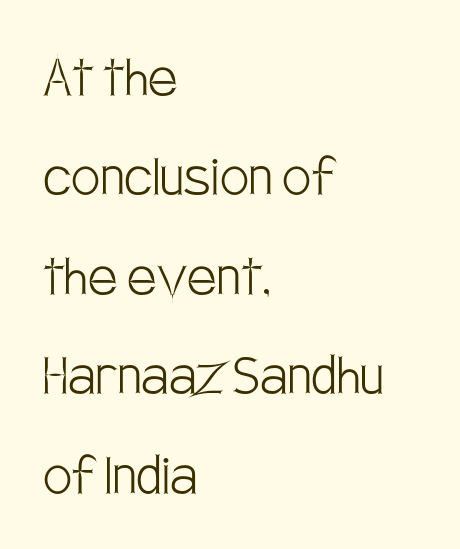
{"serif": "no", "italic": "no", "bold": "no", "weight": "light", "width": "condensed", "stroke_contrast": "low", "x_height": "large", "monospaced": "no", "underline": "no", "align": "left", "line_spacing": "normal", "line_spacing_ratio": 1.53, "letter_spacing": "normal", "letter_spacing_em": 0.0, "glyph_px": 65}
